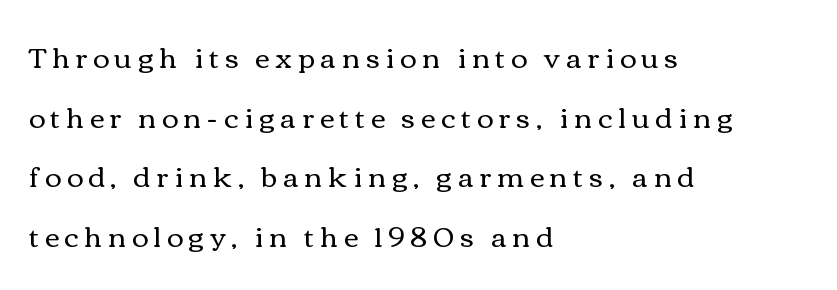
These lines are rendered in a variable-pitch font. Every character sits straight up, as roman type does. Leftover space on each line is placed entirely after the last word. Each new line begins a long way beneath the previous one.
